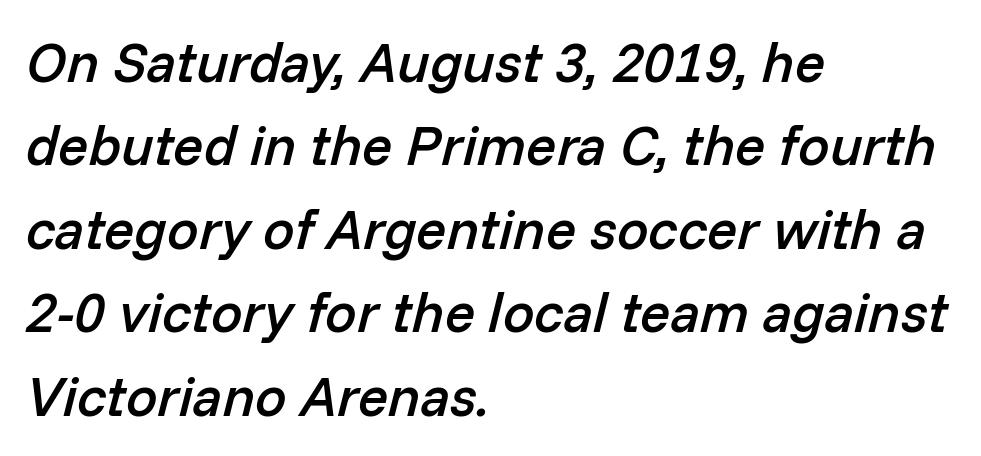
Q: Is the text bold? A: Semi-bold.
Q: Is the text italic (slanted)? A: Yes, it leans right by about 14 degrees.
Q: Is the text underlined? A: No.
Q: How is the paragraph aligned? A: Left-aligned.
Q: Is the spacing between letters normal or unusually wide? A: Normal.
Q: Is the spacing between lines tight, normal or loose? A: Normal.
Q: Width (condensed, normal, or wide)? A: Normal.
Q: Stroke contrast? A: Low.
Q: x-height? A: Medium.
Q: Monospaced? A: No.
